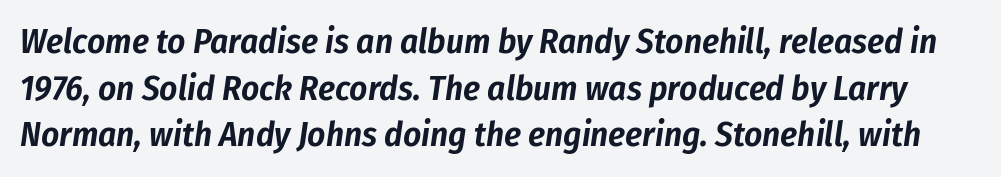
Q: Is the text italic (slanted)? A: Yes, it leans right by about 8 degrees.
Q: Is the text underlined? A: No.
Q: Is the spacing between letters normal or unusually wide? A: Normal.
Q: Is the spacing between lines tight, normal or loose? A: Normal.
Q: Width (condensed, normal, or wide)? A: Condensed.
Q: Stroke contrast? A: Low.
Q: x-height? A: Medium.
Q: Monospaced? A: No.
